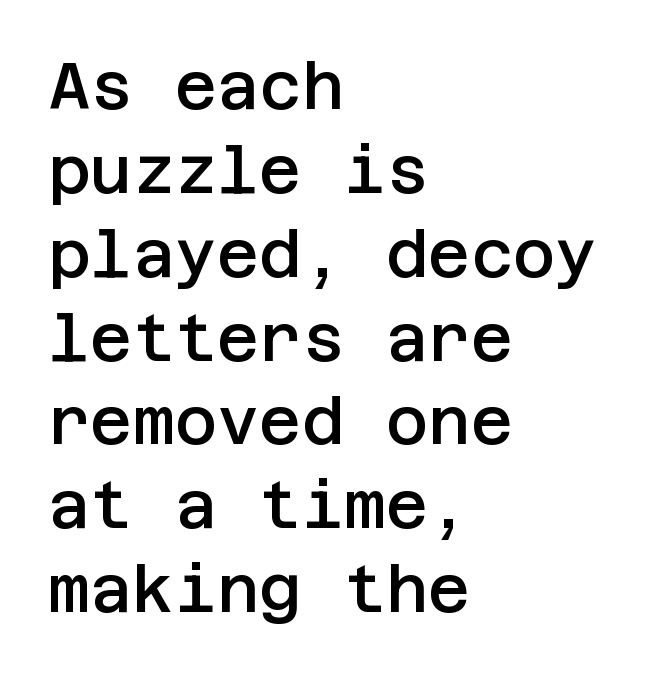
Q: Is the text bold? A: Semi-bold.
Q: Is the text italic (slanted)? A: No, it is upright.
Q: Is the typeface a serif or a sans-serif typeface? A: Sans-serif.
Q: Is the text underlined? A: No.
Q: How is the paragraph aligned? A: Left-aligned.
Q: Is the spacing between letters normal or unusually wide? A: Normal.
Q: Is the spacing between lines tight, normal or loose? A: Normal.
Q: Width (condensed, normal, or wide)? A: Normal.
Q: Stroke contrast? A: Low.
Q: x-height? A: Large.
